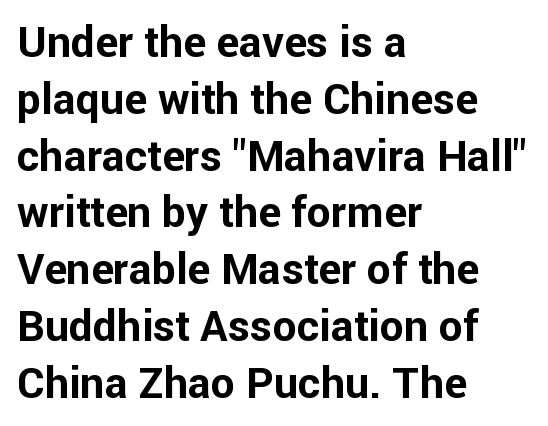
The image shows 43 px bold sans-serif type, upright; set left-aligned, normal line spacing (1.32x), normal letter spacing, not underlined; low stroke contrast and a medium x-height.
